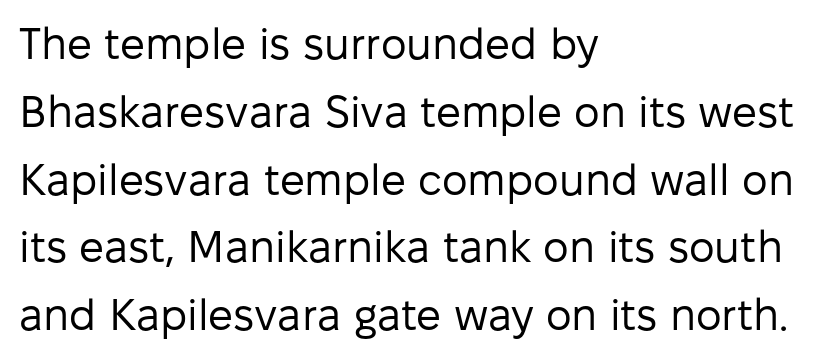
The image shows 44 px regular-weight sans-serif type, upright; set left-aligned, normal line spacing (1.54x), normal letter spacing, not underlined; low stroke contrast and a medium x-height.
